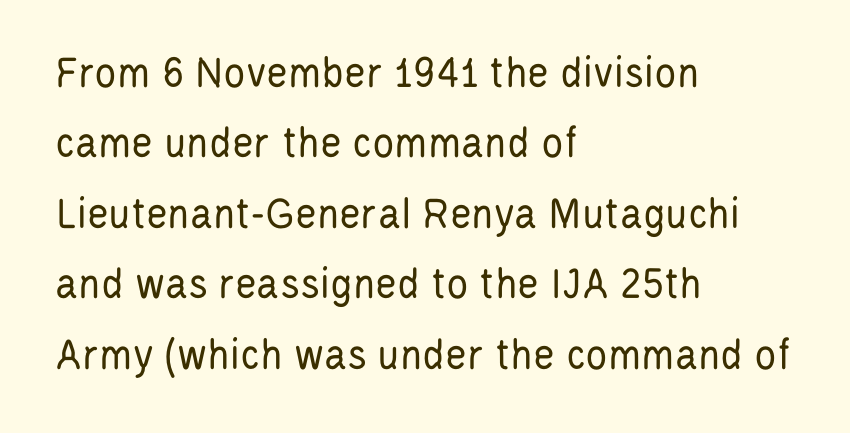
Q: Is the text bold? A: No.
Q: Is the text italic (slanted)? A: No, it is upright.
Q: Is the typeface a serif or a sans-serif typeface? A: Sans-serif.
Q: Is the text underlined? A: No.
Q: How is the paragraph aligned? A: Left-aligned.
Q: Is the spacing between letters normal or unusually wide? A: Normal.
Q: Is the spacing between lines tight, normal or loose? A: Normal.
Q: Width (condensed, normal, or wide)? A: Condensed.
Q: Stroke contrast? A: Low.
Q: x-height? A: Large.
Q: Monospaced? A: No.
